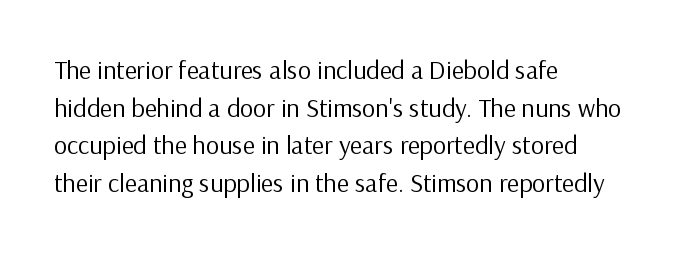
{"italic": "no", "bold": "no", "underline": "no", "align": "left", "line_spacing": "normal", "line_spacing_ratio": 1.45, "letter_spacing": "normal", "letter_spacing_em": 0.0, "glyph_px": 26}
